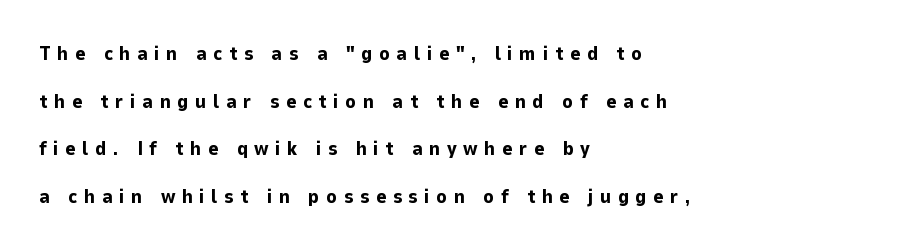
Each new line begins a long way beneath the previous one. The ragged edge is on the right, which tells us the setting is flush left. Notice how thick the strokes are: this is what a full bold looks like. Words float on clear page, feet unadorned.
